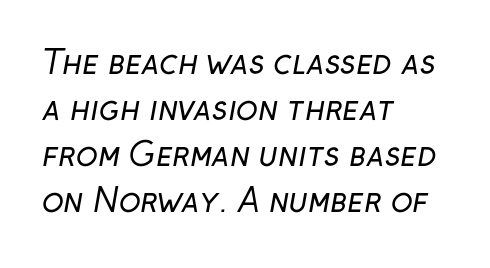
The rendering uses natural spacing where letterforms have individual widths. Summary of weight: not heavy and not bold. To sum up the face: it is a sans, with no serifs. Left-aligned paragraph, ragged on the right.
